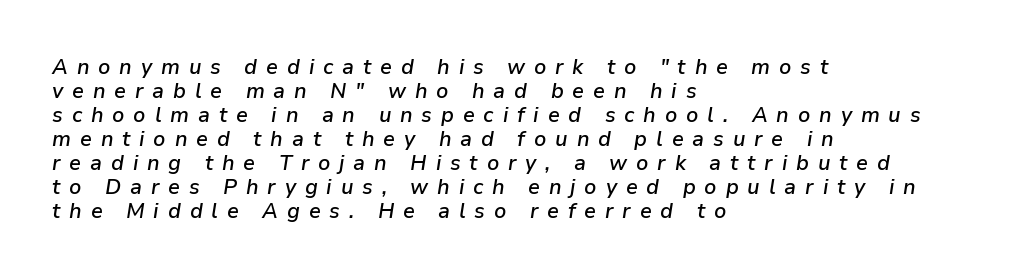
{"italic": "yes", "lean": "right", "slant_degrees": 9, "bold": "semi", "underline": "no", "align": "left", "line_spacing": "tight", "line_spacing_ratio": 1.14, "letter_spacing": "wide", "letter_spacing_em": 0.42, "glyph_px": 21}
